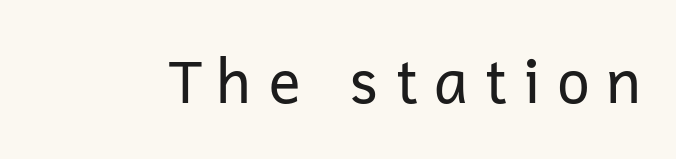
The typeface has the unassuming heft of standard copy or less. Caption: expanded tracking, letters set apart. I'd call this a sans setting — the letters go barefoot. Decoration check: the copy has no underline. Spacing verdict: proportional, widths tailored to each character.
